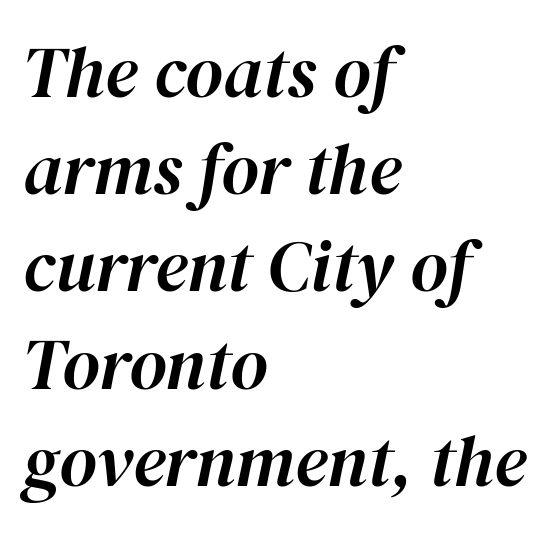
This sample is left-justified, so line endings fall wherever the words run out. Spacing verdict: proportional, widths tailored to each character. Check the space under the baseline: it is left empty. The space between consecutive lines is moderate. The face used here is rendered with its standard letterfit. Observe the lean: these are italic letterforms.
